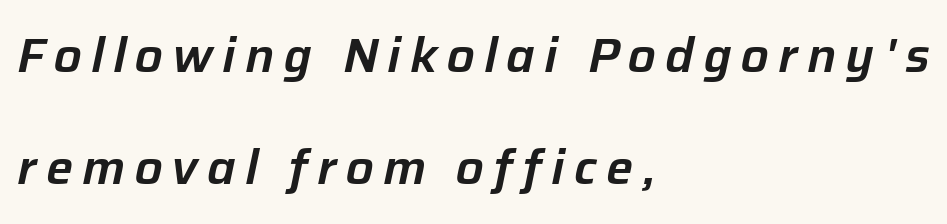
Q: Is the text italic (slanted)? A: Yes, it leans right by about 12 degrees.
Q: Is the text underlined? A: No.
Q: How is the paragraph aligned? A: Left-aligned.
Q: Is the spacing between lines tight, normal or loose? A: Loose.
Q: Width (condensed, normal, or wide)? A: Normal.
Q: Stroke contrast? A: Low.
Q: x-height? A: Medium.
Q: Monospaced? A: No.
